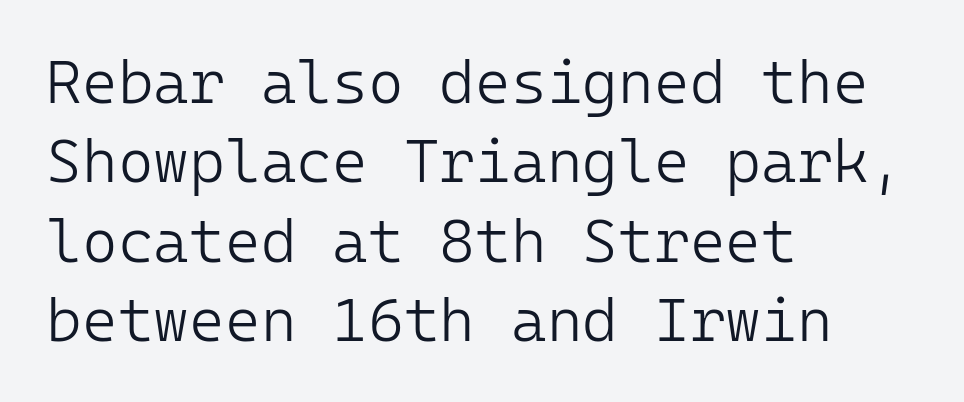
{"serif": "no", "italic": "no", "bold": "no", "weight": "light", "width": "normal", "stroke_contrast": "low", "x_height": "medium", "monospaced": "yes", "underline": "no", "align": "left", "line_spacing": "normal", "line_spacing_ratio": 1.3, "letter_spacing": "normal", "letter_spacing_em": 0.0, "glyph_px": 61}
